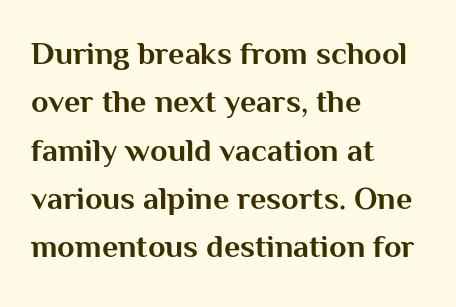
The image shows 32 px bold sans-serif type, upright; set left-aligned, normal line spacing (1.51x), normal letter spacing, not underlined; medium stroke contrast and a medium x-height.
